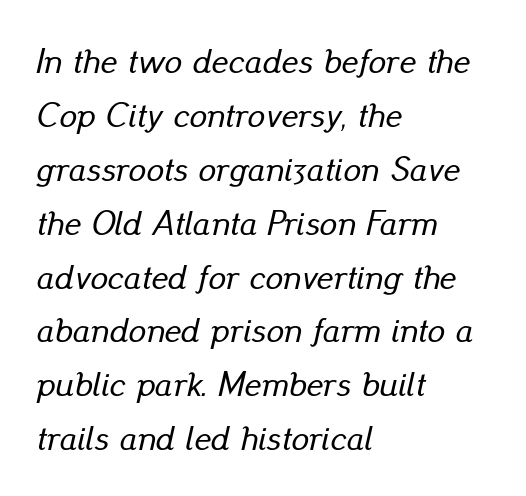
Does extra space separate the letters? No, they use regular spacing. This is oblique type, the kind used for emphasis or titles. Underline: absent. Regular leading.
